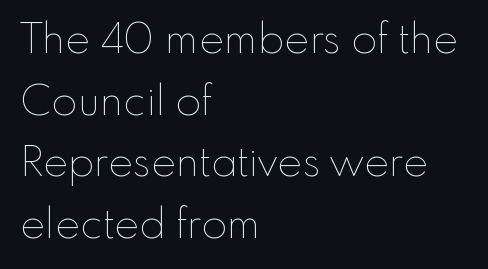
Q: Is the text bold? A: No.
Q: Is the text italic (slanted)? A: No, it is upright.
Q: Is the text underlined? A: No.
Q: How is the paragraph aligned? A: Left-aligned.
Q: Is the spacing between letters normal or unusually wide? A: Normal.
Q: Is the spacing between lines tight, normal or loose? A: Normal.
Q: Width (condensed, normal, or wide)? A: Normal.
Q: Stroke contrast? A: Low.
Q: x-height? A: Small.
Q: Monospaced? A: No.
